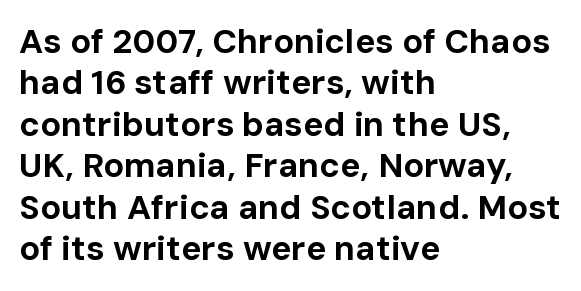
Q: Is the text bold? A: Yes.
Q: Is the text italic (slanted)? A: No, it is upright.
Q: Is the typeface a serif or a sans-serif typeface? A: Sans-serif.
Q: Is the text underlined? A: No.
Q: How is the paragraph aligned? A: Left-aligned.
Q: Is the spacing between letters normal or unusually wide? A: Normal.
Q: Width (condensed, normal, or wide)? A: Normal.
Q: Stroke contrast? A: Low.
Q: x-height? A: Medium.
Q: Monospaced? A: No.
